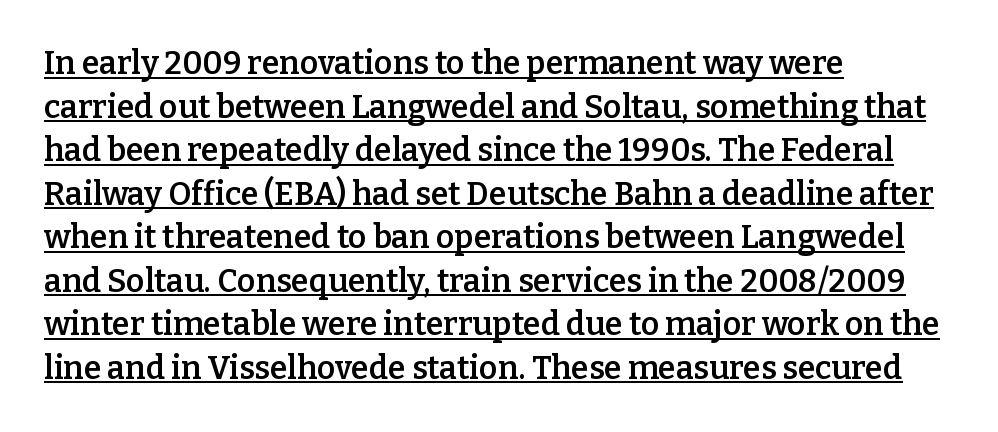
Every row of glyphs begins at an identical x-position on the left. The lettering holds an erect, upright posture throughout. Nothing unusual about the tracking: characters are spaced as the font intends. A typesetter would call this leading conventional body-copy spacing. Note the varied advance widths — an 'i' is clearly narrower than an 'm'.
